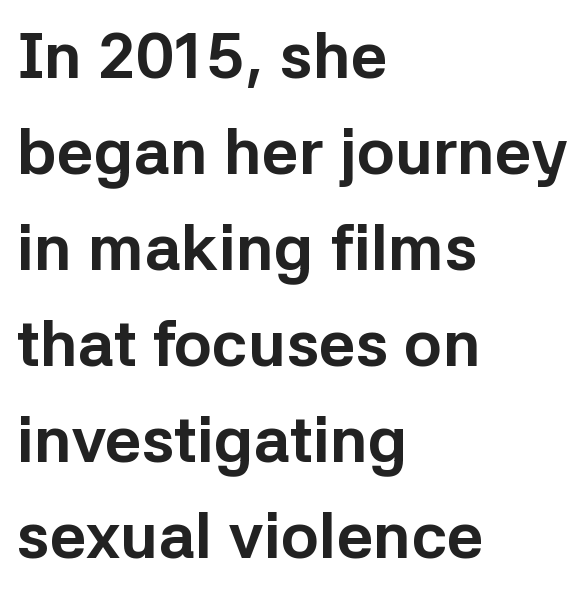
{"serif": "no", "italic": "no", "bold": "yes", "weight": "bold", "width": "normal", "stroke_contrast": "low", "x_height": "medium", "monospaced": "no", "underline": "no", "align": "left", "line_spacing": "normal", "line_spacing_ratio": 1.5, "letter_spacing": "normal", "letter_spacing_em": 0.0, "glyph_px": 64}
